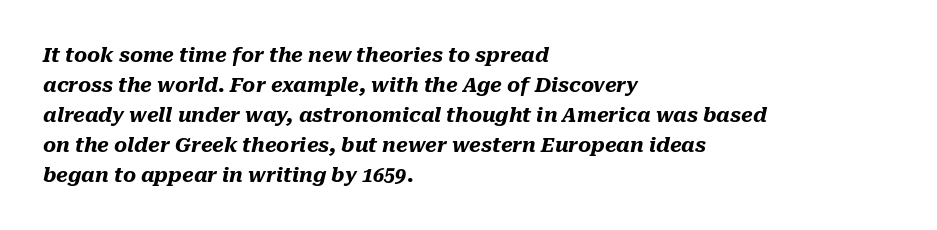
Q: Is the text bold? A: Yes.
Q: Is the text italic (slanted)? A: Yes, it leans right by about 10 degrees.
Q: Is the text underlined? A: No.
Q: How is the paragraph aligned? A: Left-aligned.
Q: Is the spacing between letters normal or unusually wide? A: Normal.
Q: Is the spacing between lines tight, normal or loose? A: Normal.
